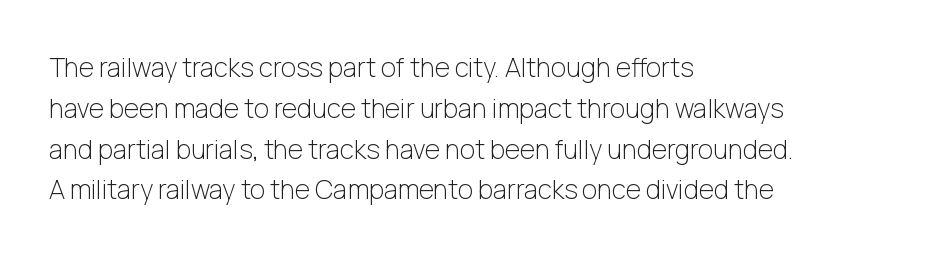
The image shows 26 px text type, upright; set left-aligned, normal line spacing (1.57x), normal letter spacing, not underlined.
